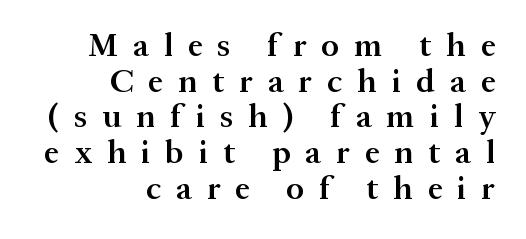
The image shows 33 px semibold serif type, upright; set right-aligned, tight line spacing (1.08x), unusually wide letter spacing (+0.46 em), not underlined; medium stroke contrast and a medium x-height.
